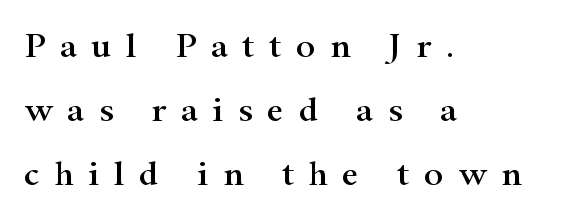
Q: Is the text italic (slanted)? A: No, it is upright.
Q: Is the typeface a serif or a sans-serif typeface? A: Serif.
Q: Is the text underlined? A: No.
Q: How is the paragraph aligned? A: Left-aligned.
Q: Is the spacing between letters normal or unusually wide? A: Unusually wide.
Q: Width (condensed, normal, or wide)? A: Wide.
Q: Stroke contrast? A: High.
Q: x-height? A: Small.
Q: Monospaced? A: No.
